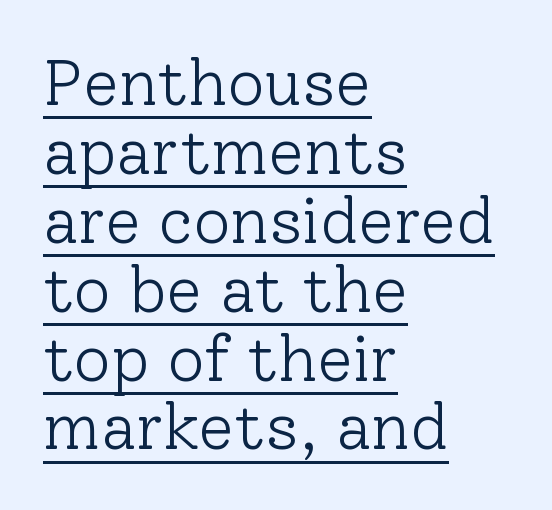
{"serif": "yes", "italic": "no", "bold": "no", "weight": "light", "width": "normal", "stroke_contrast": "low", "x_height": "medium", "monospaced": "no", "underline": "yes", "align": "left", "line_spacing": "tight", "line_spacing_ratio": 1.06, "letter_spacing": "normal", "letter_spacing_em": 0.0, "glyph_px": 65}
